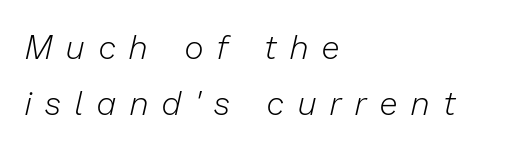
The image shows 33 px light type, italic (leaning right); set left-aligned, line spacing 1.71x, unusually wide letter spacing (+0.43 em), not underlined; low stroke contrast and a medium x-height.
